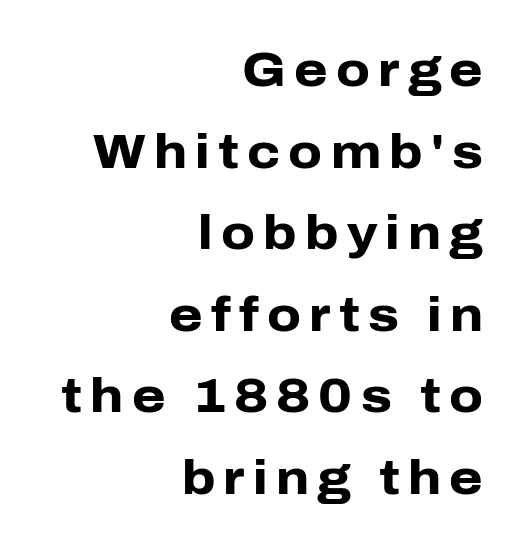
{"serif": "no", "italic": "no", "bold": "yes", "weight": "heavy", "width": "normal", "stroke_contrast": "low", "x_height": "medium", "monospaced": "no", "underline": "no", "align": "right", "line_spacing": "normal", "line_spacing_ratio": 1.7, "glyph_px": 48}
